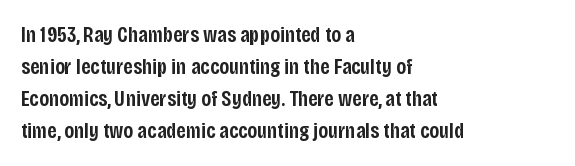
Check the space under the baseline: it is left empty. Style check: upright. The sample has been set in demibold, a notch under bold. Words appear dense and cohesive because spacing is normal. In terms of leading, this rendering sits right in the middle. Where is the straight margin? On the left.
